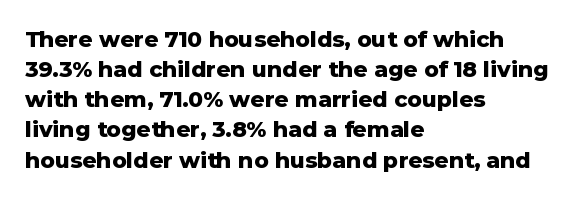
{"italic": "no", "bold": "yes", "underline": "no", "align": "left", "line_spacing": "normal", "line_spacing_ratio": 1.37, "letter_spacing": "normal", "letter_spacing_em": 0.0, "glyph_px": 22}
